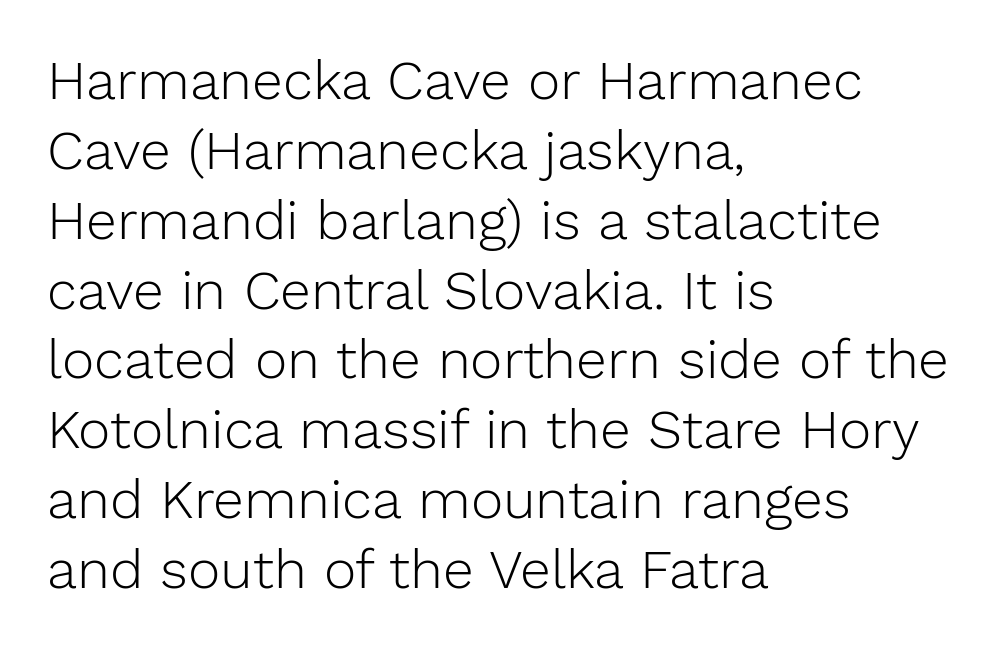
{"serif": "no", "italic": "no", "bold": "no", "weight": "light", "width": "normal", "stroke_contrast": "low", "x_height": "medium", "monospaced": "no", "underline": "no", "align": "left", "line_spacing": "normal", "line_spacing_ratio": 1.27, "letter_spacing": "normal", "letter_spacing_em": 0.0, "glyph_px": 55}
